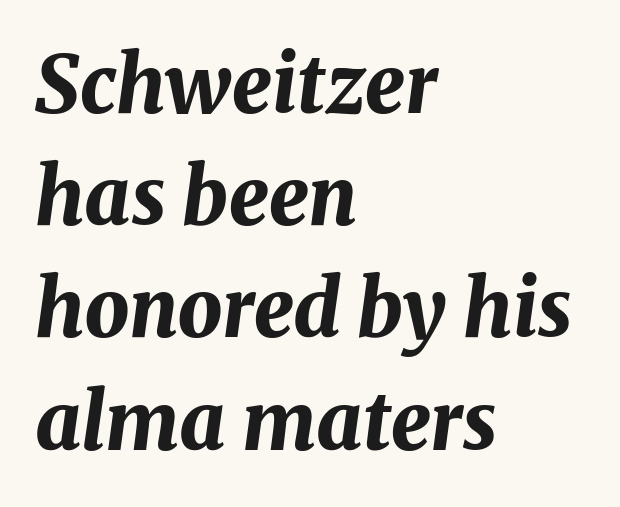
Q: Is the text bold? A: Yes.
Q: Is the text italic (slanted)? A: Yes, it leans right by about 8 degrees.
Q: Is the text underlined? A: No.
Q: How is the paragraph aligned? A: Left-aligned.
Q: Is the spacing between letters normal or unusually wide? A: Normal.
Q: Is the spacing between lines tight, normal or loose? A: Normal.
Q: Width (condensed, normal, or wide)? A: Normal.
Q: Stroke contrast? A: Medium.
Q: x-height? A: Medium.
Q: Monospaced? A: No.
